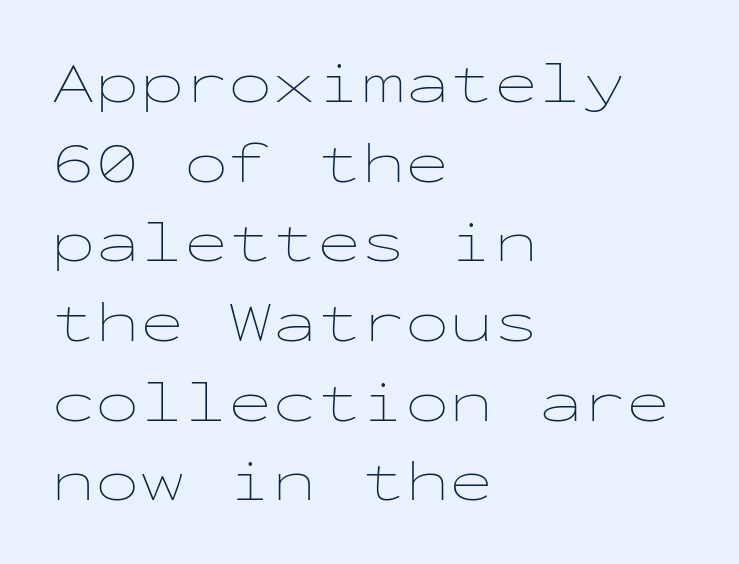
{"italic": "no", "bold": "no", "weight": "thin", "width": "wide", "stroke_contrast": "low", "x_height": "medium", "monospaced": "yes", "underline": "no", "align": "left", "line_spacing": "normal", "line_spacing_ratio": 1.35, "letter_spacing": "normal", "letter_spacing_em": 0.0, "glyph_px": 59}
